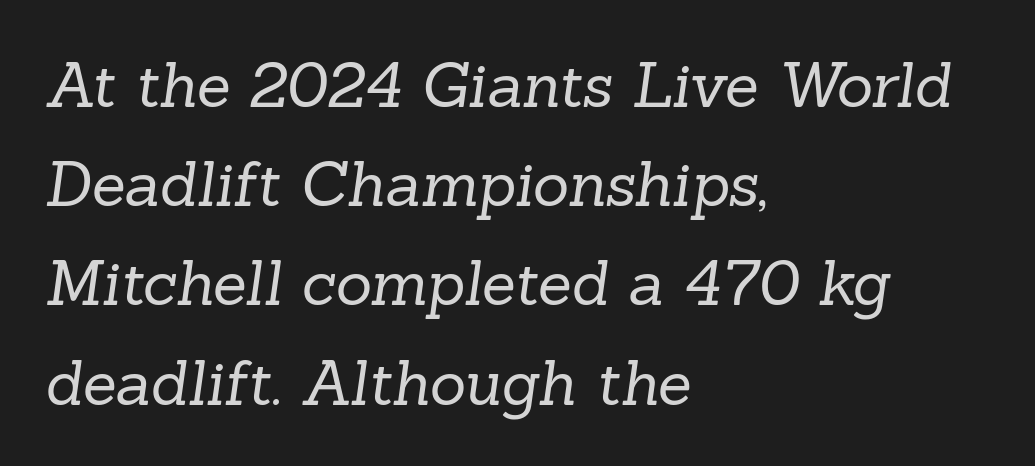
{"serif": "yes", "bold": "no", "weight": "regular", "width": "normal", "stroke_contrast": "low", "x_height": "medium", "monospaced": "no", "underline": "no", "align": "left", "line_spacing": "normal", "line_spacing_ratio": 1.6, "letter_spacing": "normal", "letter_spacing_em": 0.0, "glyph_px": 62}
